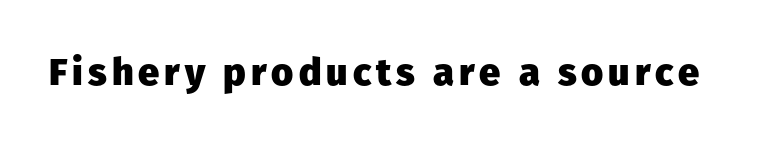
The image shows 38 px heavy sans-serif type, upright; set not underlined; low stroke contrast and a medium x-height.
